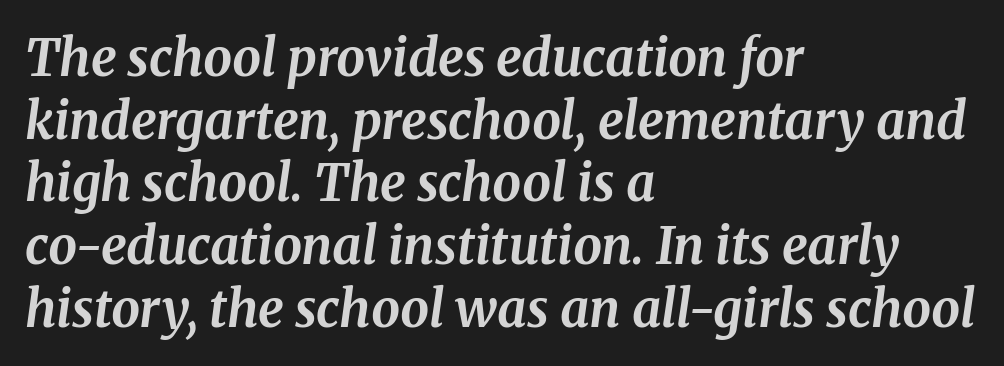
The image shows 51 px bold serif type, italic (leaning right); set left-aligned, line spacing 1.23x, normal letter spacing, not underlined; medium stroke contrast and a medium x-height.
